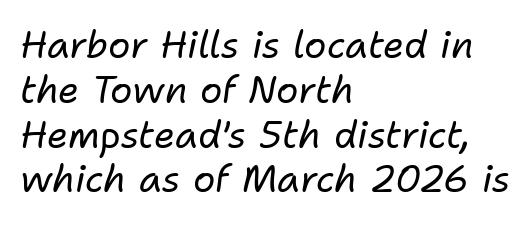
There's an unmistakable incline to the writing here. The specimen omits any rule beneath the text block's lines. Ink coverage per letter is moderate at most. Alignment: flush left.
